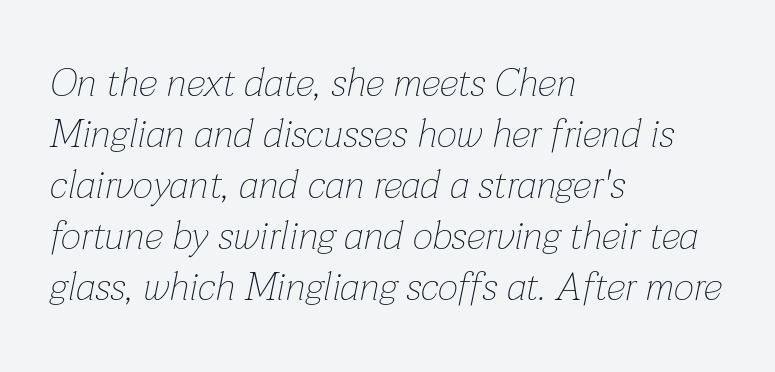
{"italic": "yes", "lean": "right", "slant_degrees": 12, "bold": "no", "weight": "thin", "width": "normal", "stroke_contrast": "low", "x_height": "medium", "monospaced": "no", "underline": "no", "align": "left", "line_spacing": "normal", "line_spacing_ratio": 1.31, "letter_spacing": "normal", "letter_spacing_em": 0.0, "glyph_px": 39}
